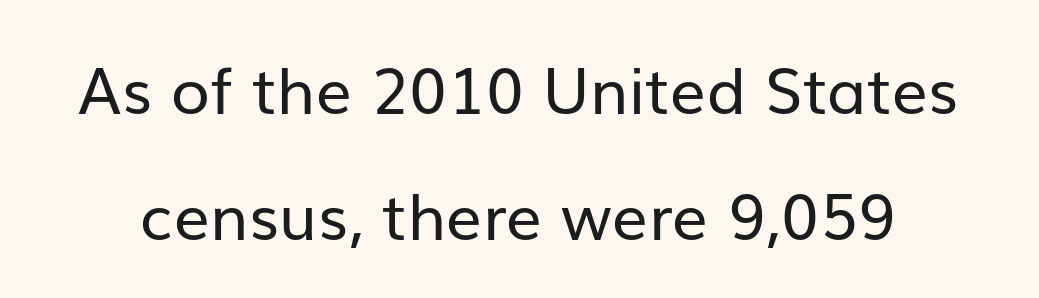
{"serif": "no", "italic": "no", "bold": "no", "weight": "regular", "width": "normal", "stroke_contrast": "low", "x_height": "medium", "monospaced": "no", "underline": "no", "line_spacing": "loose", "line_spacing_ratio": 1.97, "letter_spacing": "normal", "letter_spacing_em": 0.0, "glyph_px": 64}
